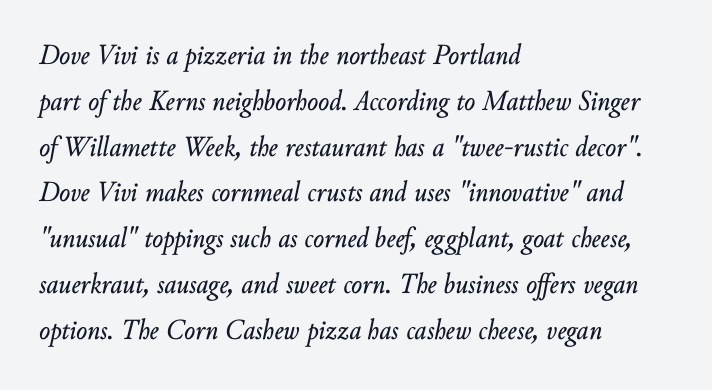
Honestly, the row spacing looks completely unremarkable. A student would call this left alignment; a typographer would say flush left, rag right. Designer's note — italics engaged. Descender tails drop into unmarked territory. Is this a fixed-width face? No — the glyphs have proportional, varying widths. Between one letter and the next there's only the usual sliver of space.
